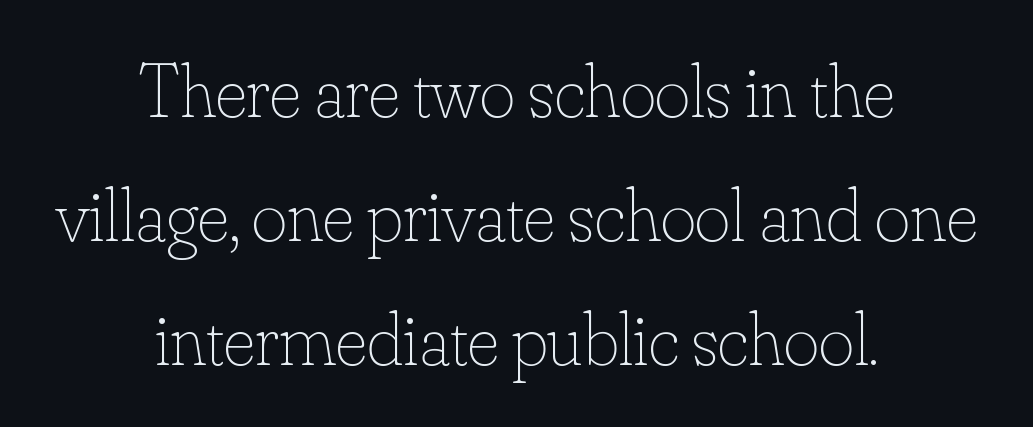
The image shows 76 px thin type, upright; set centered, normal line spacing (1.63x), normal letter spacing, not underlined; low stroke contrast and a small x-height.
